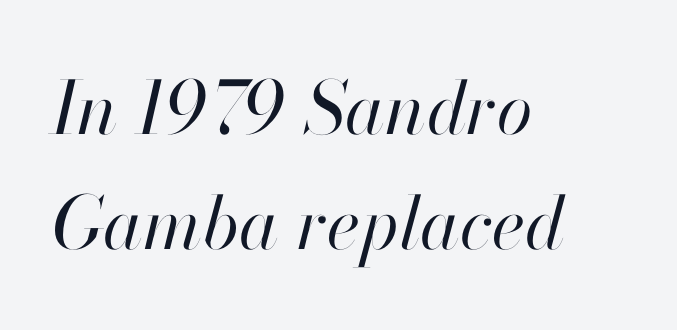
The image shows 73 px regular-weight type, italic (leaning right); set left-aligned, normal line spacing (1.57x), normal letter spacing, not underlined; high stroke contrast and a small x-height.
